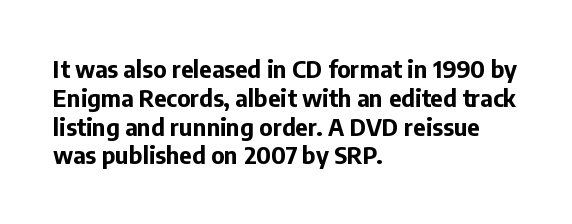
A classic flush-left, rag-right setting is used for this passage. Plenty of ink on the page — the face is bold. A typesetter would mark this as roman, not italic. In terms of letterspacing, this is plain default setting. The zone under the glyphs is completely vacant.
